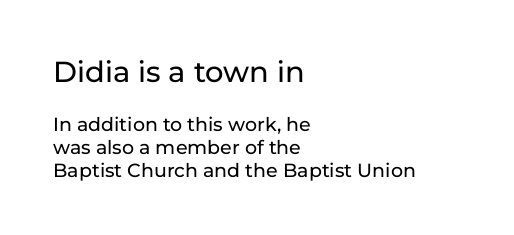
Q: Is the text italic (slanted)? A: No, it is upright.
Q: Is the typeface a serif or a sans-serif typeface? A: Sans-serif.
Q: Is the text underlined? A: No.
Q: How is the paragraph aligned? A: Left-aligned.
Q: Is the spacing between letters normal or unusually wide? A: Normal.
Q: Which block of text is set in a larger size, the first (top) or the second (bottom)? A: The first (top) one.
Q: Width (condensed, normal, or wide)? A: Normal.
Q: Stroke contrast? A: Low.
Q: x-height? A: Medium.
Q: Monospaced? A: No.
